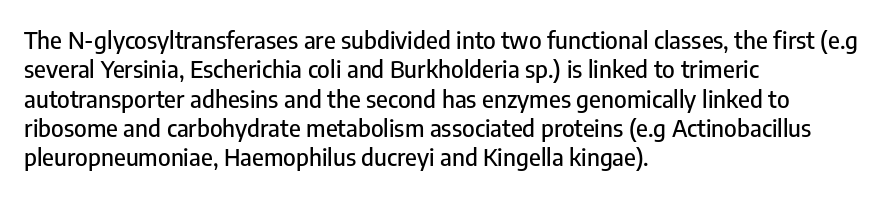
The lettering stays uniformly vertical, giving the passage a roman look. The letterforms sit shoulder to shoulder at normal distance. The setting favours the left margin, as ordinary paragraphs usually do. Decoration check: the copy has no underline.
